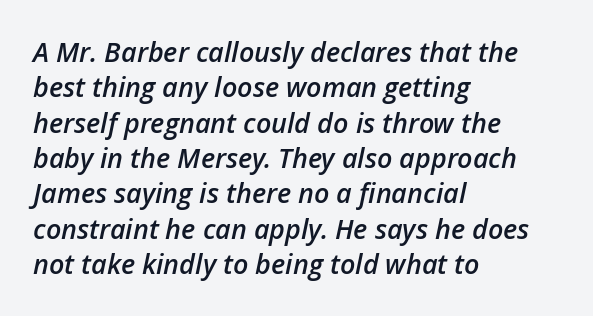
Lines of text with bare space underneath. Style check: oblique. The font is running at a semibold setting, under full bold. The rag falls on the right side of this text block.
